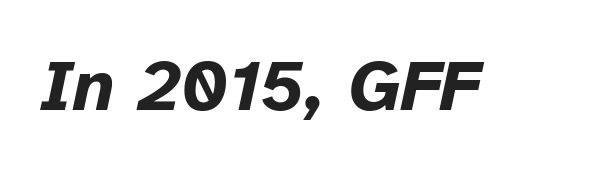
The image shows 72 px bold type, italic (leaning right); set normal letter spacing, not underlined; low stroke contrast and a medium x-height.
